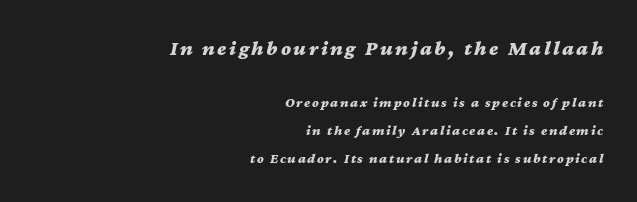
The image shows 21 px bold type, italic (leaning right); set right-aligned, loose line spacing (2.0x), not underlined; the first (top) block is 1.5x larger.
